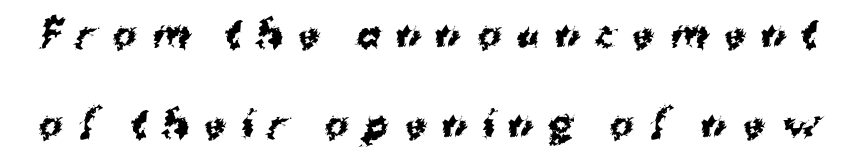
The image shows 36 px bold sans-serif type; set loose line spacing (2.49x), unusually wide letter spacing (+0.42 em), not underlined; medium stroke contrast and a medium x-height.
